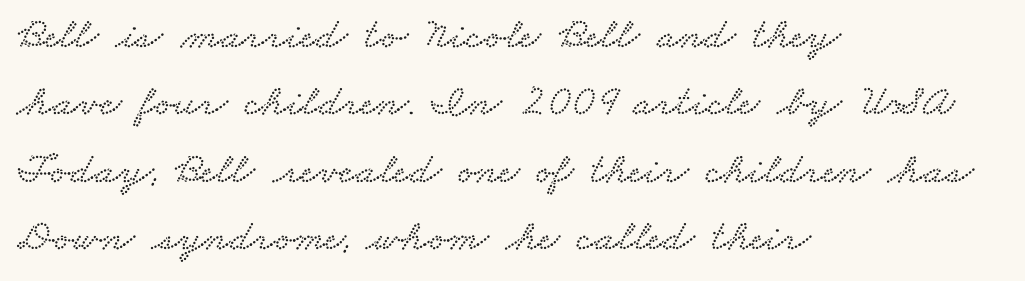
The glyphs in this specimen are seriffed. Anything drawn beneath the words? Only blank space. The letters advance in unequal steps, a hallmark of proportional type. The lines are quadded left. Look at the tracking — it's just the regular setting, nothing added. The block of text has a typical density, with ordinary space between rows.
